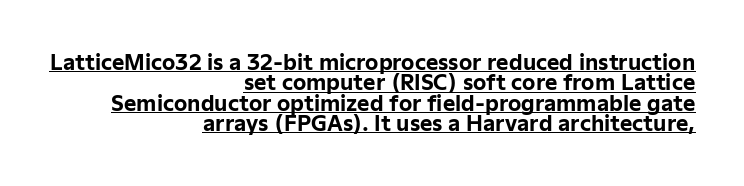
Q: Is the text bold? A: Yes.
Q: Is the text italic (slanted)? A: No, it is upright.
Q: Is the text underlined? A: Yes.
Q: How is the paragraph aligned? A: Right-aligned.
Q: Is the spacing between letters normal or unusually wide? A: Normal.
Q: Is the spacing between lines tight, normal or loose? A: Tight.
